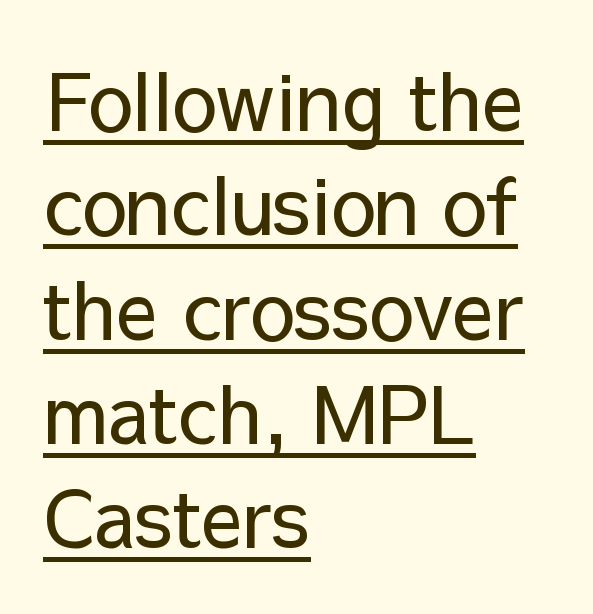
The image shows 79 px regular-weight sans-serif type, upright; set left-aligned, normal line spacing (1.32x), normal letter spacing, underlined; low stroke contrast and a medium x-height.
